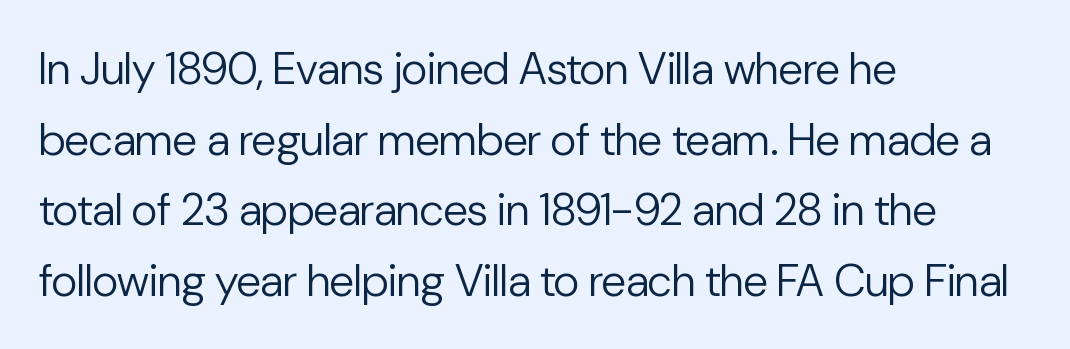
Normally led — the rows are evenly, conventionally spaced. No chunkiness to these letters — they're not bold. Quick note: not italic, upright. Plain, unruled lines of type.
